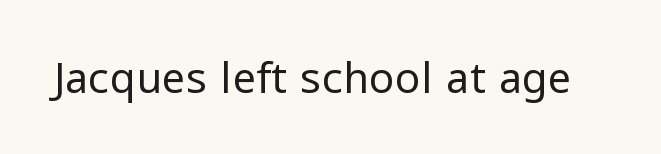
{"serif": "no", "italic": "no", "bold": "no", "weight": "regular", "width": "normal", "stroke_contrast": "low", "x_height": "medium", "monospaced": "no", "underline": "no", "letter_spacing": "normal", "letter_spacing_em": 0.0, "glyph_px": 42}
